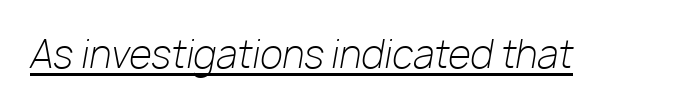
Tall strokes in this sample are angled rather than plumb. Letters have the restrained weight of plain body copy at most. Somebody hit Ctrl+U on this one — the words are underlined. Here the glyphs are tracked normally, forming tight word shapes. The letters advance in unequal steps, a hallmark of proportional type.
